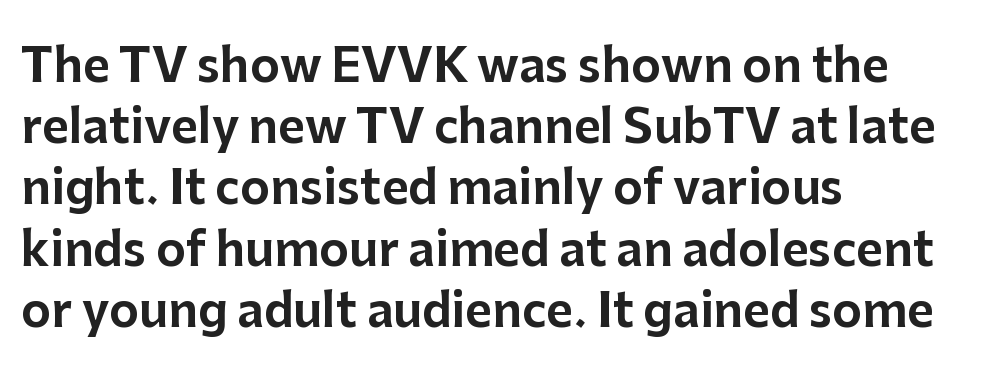
Q: Is the text italic (slanted)? A: No, it is upright.
Q: Is the typeface a serif or a sans-serif typeface? A: Sans-serif.
Q: Is the text underlined? A: No.
Q: How is the paragraph aligned? A: Left-aligned.
Q: Is the spacing between letters normal or unusually wide? A: Normal.
Q: Is the spacing between lines tight, normal or loose? A: Normal.
Q: Width (condensed, normal, or wide)? A: Normal.
Q: Stroke contrast? A: Low.
Q: x-height? A: Medium.
Q: Monospaced? A: No.
